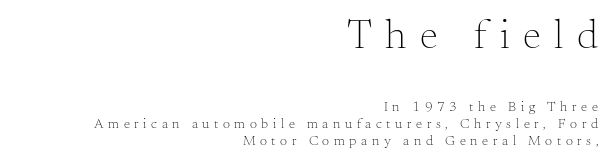
Looks like regular typesetting: each glyph gets only the width it needs. Unlike a clean sans, this face finishes its strokes with serifs. Think standard paragraph weight, or any step lighter than that. Inter-character spacing is expanded well beyond the font's built-in metrics. The rendering shrinks the type as you move from the upper chunk to the lower. Compared with a flush-left layout, this one pins lines to the opposite, right side.
